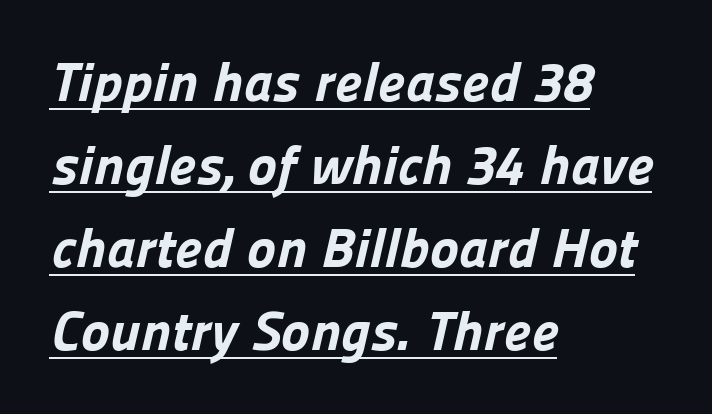
Is there much room between lines? A standard amount, neither cramped nor airy. The rendering uses a bold face; every stroke is thick and dark. Serif or sans? Sans — the stroke terminals are bare. Somebody hit Ctrl+U on this one — the words are underlined. Leftover space on each line is placed entirely after the last word. In terms of letterspacing, this is plain default setting.
